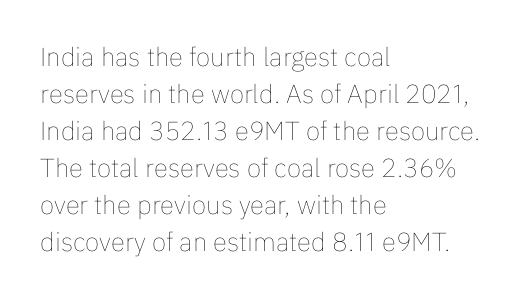
The image shows 26 px text type, upright; set left-aligned, normal line spacing (1.42x), normal letter spacing, not underlined.
